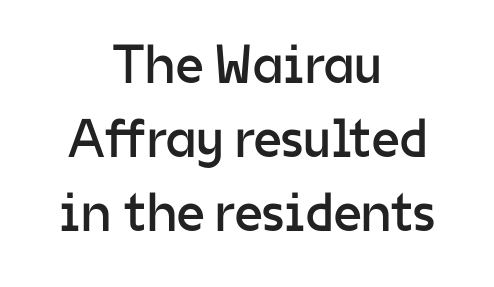
The image shows 55 px regular-weight sans-serif type, upright; set centered, normal line spacing (1.35x), normal letter spacing, not underlined; low stroke contrast and a medium x-height.
